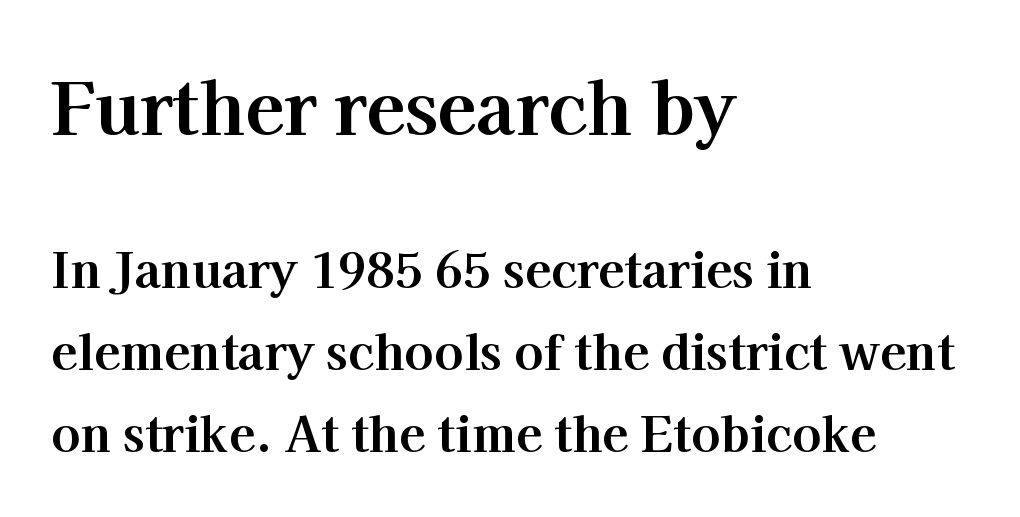
Q: Is the text bold? A: Yes.
Q: Is the text italic (slanted)? A: No, it is upright.
Q: Is the typeface a serif or a sans-serif typeface? A: Serif.
Q: Is the text underlined? A: No.
Q: How is the paragraph aligned? A: Left-aligned.
Q: Is the spacing between letters normal or unusually wide? A: Normal.
Q: Which block of text is set in a larger size, the first (top) or the second (bottom)? A: The first (top) one.
Q: Width (condensed, normal, or wide)? A: Normal.
Q: Stroke contrast? A: High.
Q: x-height? A: Medium.
Q: Monospaced? A: No.
